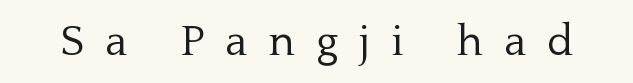
The image shows 44 px light serif type, upright; set unusually wide letter spacing (+0.48 em), not underlined; low stroke contrast and a medium x-height.
